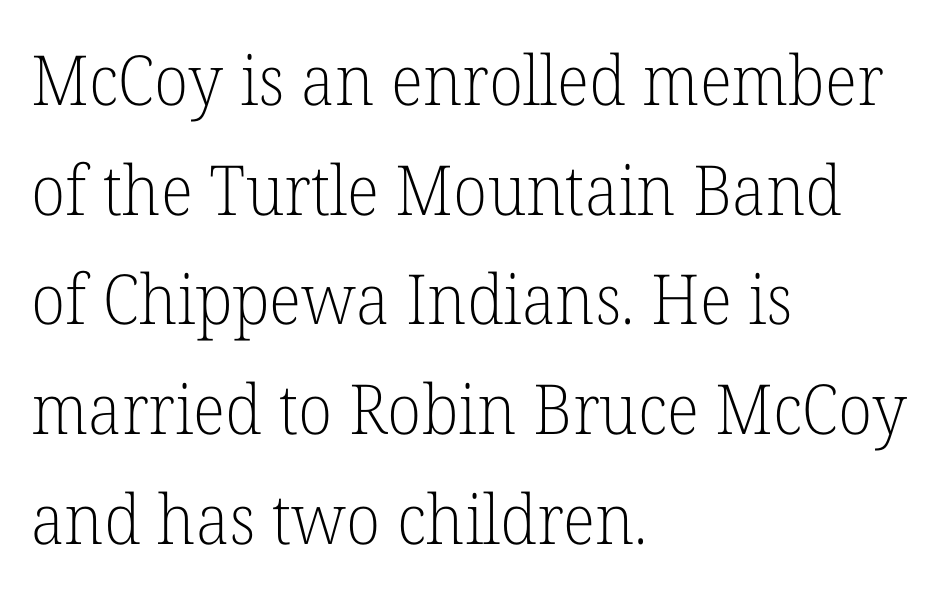
{"serif": "yes", "italic": "no", "bold": "no", "weight": "light", "width": "normal", "stroke_contrast": "low", "x_height": "medium", "monospaced": "no", "underline": "no", "align": "left", "line_spacing": "normal", "line_spacing_ratio": 1.59, "letter_spacing": "normal", "letter_spacing_em": 0.0, "glyph_px": 69}
